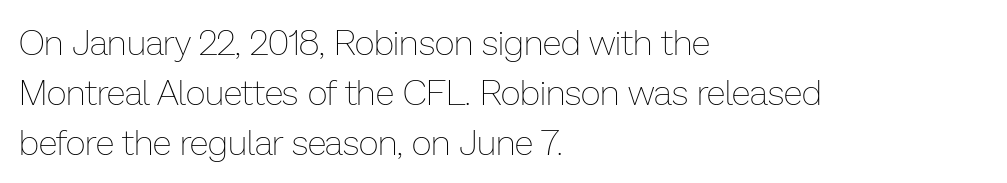
Q: Is the text bold? A: No.
Q: Is the text italic (slanted)? A: No, it is upright.
Q: Is the text underlined? A: No.
Q: How is the paragraph aligned? A: Left-aligned.
Q: Is the spacing between letters normal or unusually wide? A: Normal.
Q: Is the spacing between lines tight, normal or loose? A: Normal.
Q: Width (condensed, normal, or wide)? A: Normal.
Q: Stroke contrast? A: Low.
Q: x-height? A: Medium.
Q: Monospaced? A: No.
